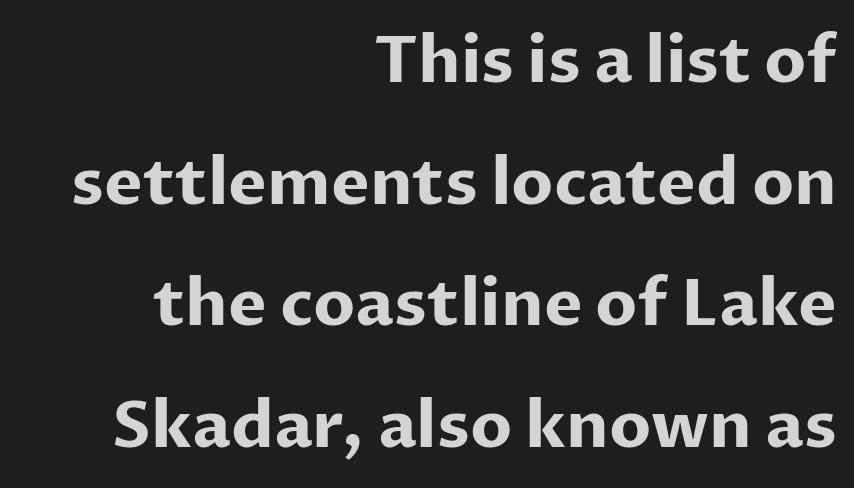
{"serif": "no", "italic": "no", "bold": "yes", "weight": "bold", "width": "normal", "stroke_contrast": "low", "x_height": "medium", "monospaced": "no", "underline": "no", "align": "right", "line_spacing_ratio": 1.87, "letter_spacing": "normal", "letter_spacing_em": 0.0, "glyph_px": 65}
